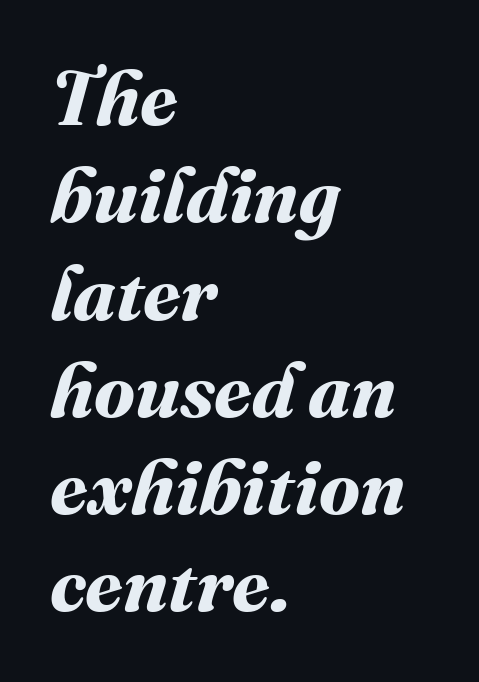
The rendering anchors every line to the left-hand side. This rendering leaves character spacing at its baseline value. Think of a printed novel: that variable character pitch is what you see here. You'd pick this weight for a headline — it's a proper bold. These lines sit exactly where default settings would place them.
